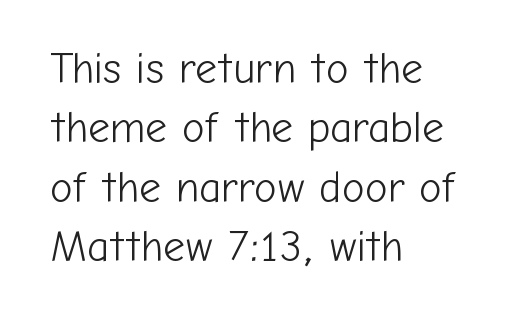
Compared with a centered layout, this one pins lines to the left instead. Baseline-to-baseline distance is the conventional proportion of letter height. Look at the tracking — it's just the regular setting, nothing added. Serifs: no, the terminals of the letterforms are clean.
